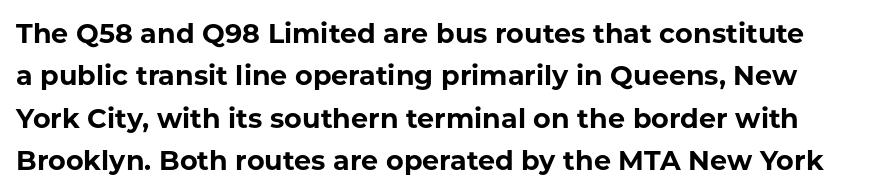
Each row of text sits above clean, open space. This block has exactly the height ordinary leading produces. Typographic density is high because the face is bold. The face used here is rendered with its standard letterfit. Unlike italic type, these characters show no tilt at all.
